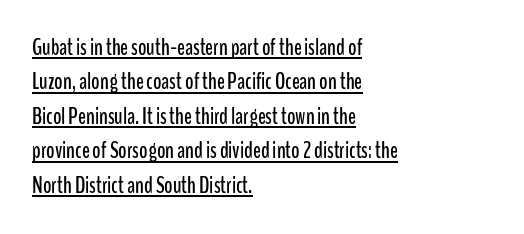
The letters stand upright; this is a roman face. You can see a thin bar hugging the bottom of the glyphs. Short and long lines alike share a common starting point at left. Default kerning and tracking; the words read as compact shapes. Summary of vertical rhythm: regular, with standard interline spacing.
